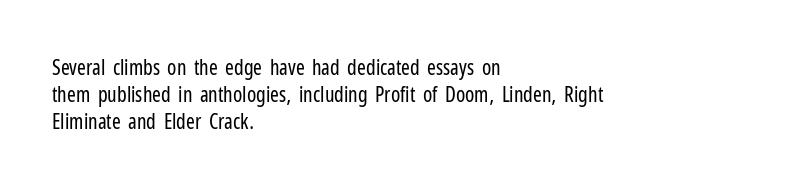
Q: Is the text bold? A: No.
Q: Is the text italic (slanted)? A: No, it is upright.
Q: Is the text underlined? A: No.
Q: How is the paragraph aligned? A: Left-aligned.
Q: Is the spacing between letters normal or unusually wide? A: Normal.
Q: Is the spacing between lines tight, normal or loose? A: Normal.
